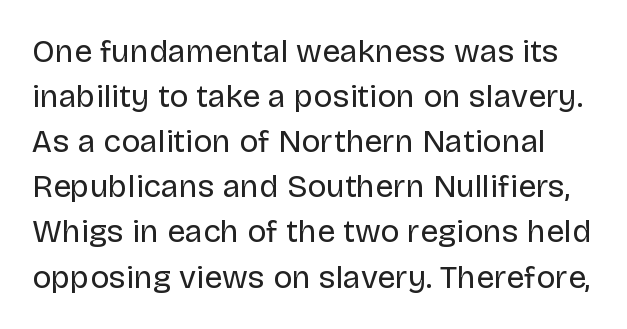
The image shows 32 px regular-weight sans-serif type, upright; set normal line spacing (1.41x), normal letter spacing, not underlined; low stroke contrast and a large x-height.
